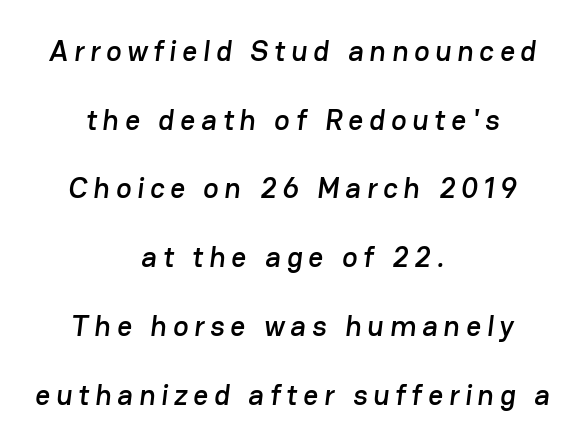
{"serif": "no", "width": "normal", "stroke_contrast": "low", "x_height": "medium", "monospaced": "no", "underline": "no", "align": "center", "line_spacing": "loose", "line_spacing_ratio": 2.37, "letter_spacing": "wide", "letter_spacing_em": 0.2, "glyph_px": 29}
